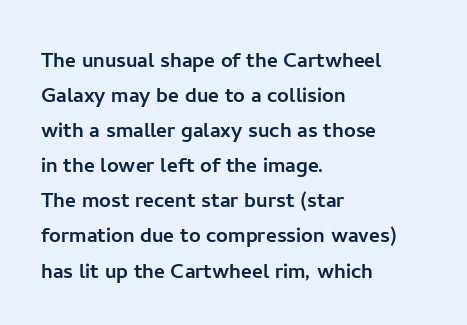
The image shows 26 px text type, upright; set left-aligned, normal line spacing (1.35x), normal letter spacing, not underlined.
